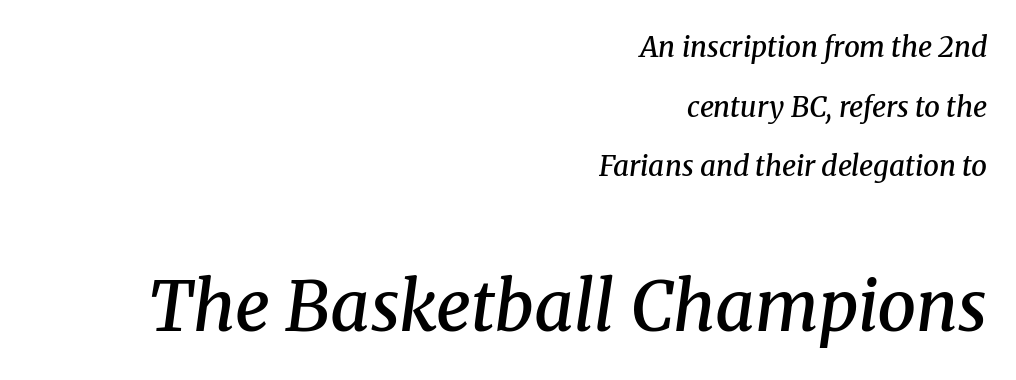
You can tell from the footed stems that serif type was used. The later block is typeset at a bigger size than the earlier block. The font's italic variant was chosen for this text. Notice the wide empty band between every row — that's loose leading.
